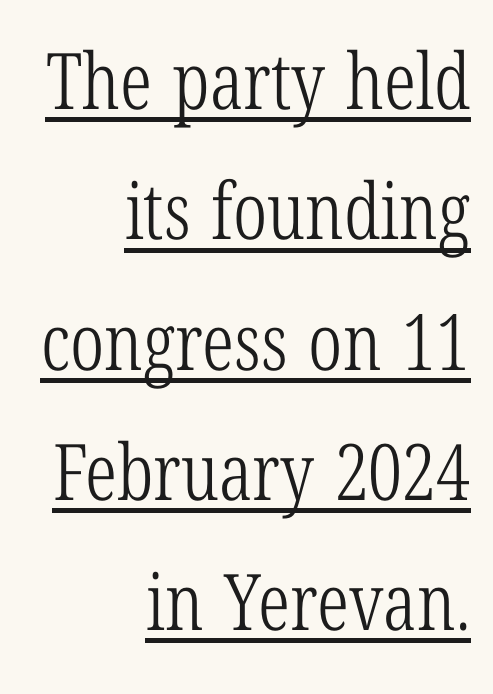
Font category for this specimen: serif. Stems and bowls with no extra thickness — not bold. The letters advance in unequal steps, a hallmark of proportional type. The designer left line spacing at the default. Look at the tracking — it's just the regular setting, nothing added.
